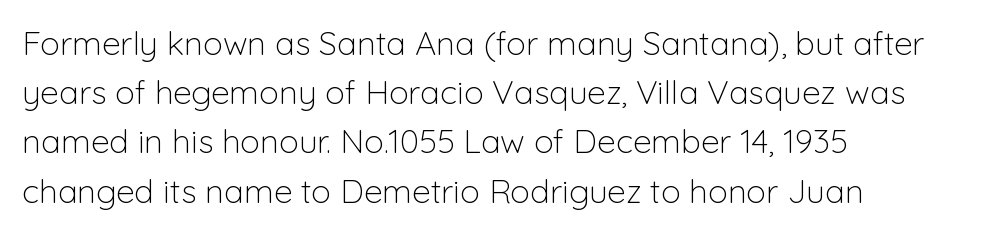
One glance says typical: line gaps are just what's usual. Is this a heavy cut? Hardly; it is regular or lighter. The rendering shows plain stroke endings on the letterforms — a sans-serif design. Does the lettering tilt? It doesn't — this is upright. Letter spacing: default. The space directly below the letters is spotless.
